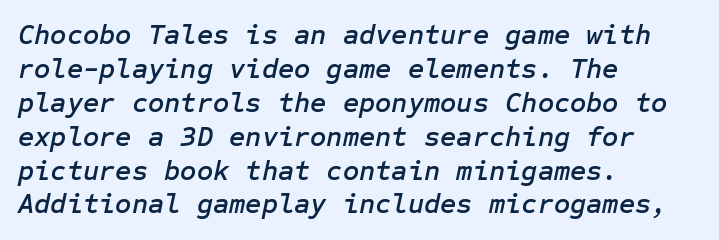
The line texture is even and compact thanks to regular tracking. The letters are slanted; this is an italic face. Short and long lines alike share a common starting point at left. Only glyphs here, with clear space below each row.
